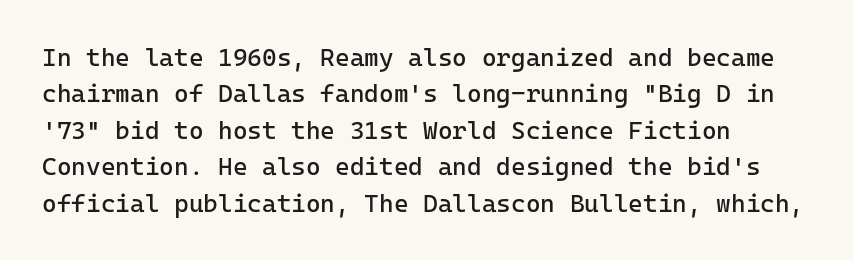
In terms of posture, this sample is upright. The passage shown has conventional tracking throughout. The zone under the glyphs is completely vacant. The lines are quadded left. These glyphs show unthickened strokes, regular width or finer. Rows of type keep a routine distance in the vertical direction.
